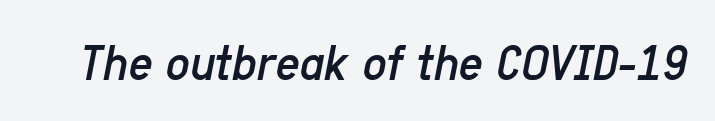
The rendering applies a slant to the glyphs. On a weight scale, this lands at 450 or below. Note the varied advance widths — an 'i' is clearly narrower than an 'm'. You could call the tracking neutral — neither tight nor loose. The strip under each line holds only bare page.
